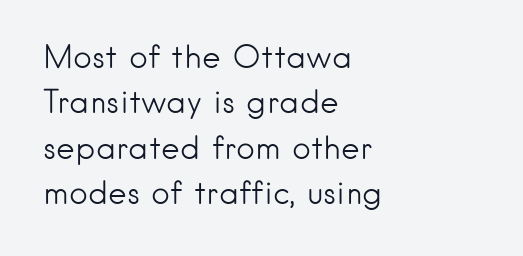
{"serif": "no", "italic": "no", "bold": "no", "weight": "light", "width": "normal", "stroke_contrast": "low", "x_height": "small", "monospaced": "no", "underline": "no", "align": "left", "line_spacing": "normal", "line_spacing_ratio": 1.42, "letter_spacing": "normal", "letter_spacing_em": 0.0, "glyph_px": 32}
